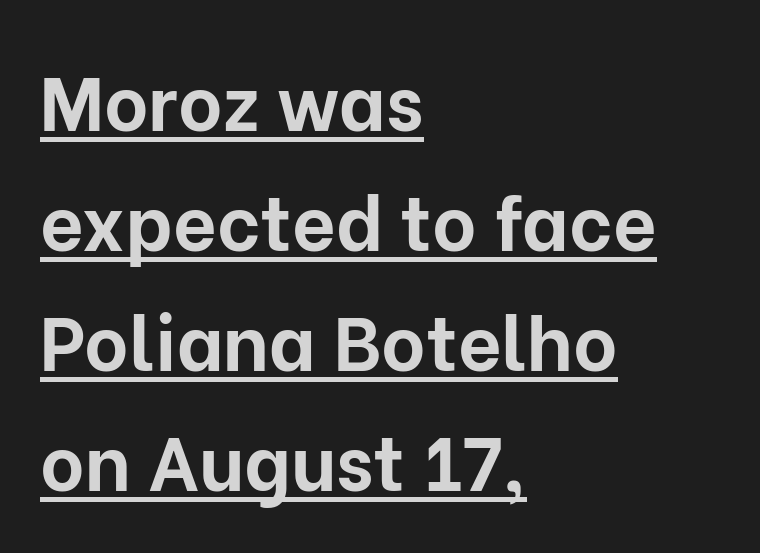
{"serif": "no", "italic": "no", "bold": "yes", "weight": "bold", "width": "normal", "stroke_contrast": "low", "x_height": "medium", "monospaced": "no", "underline": "yes", "align": "left", "line_spacing": "normal", "line_spacing_ratio": 1.58, "letter_spacing": "normal", "letter_spacing_em": 0.0, "glyph_px": 76}
